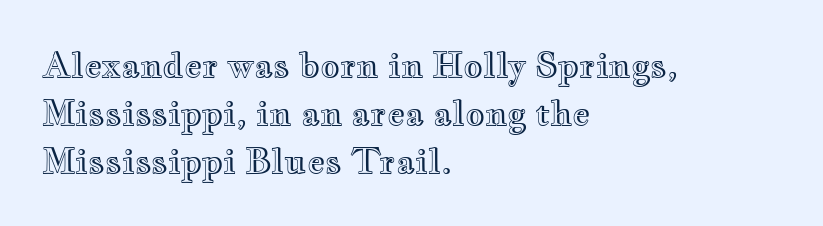
{"italic": "no", "width": "wide", "x_height": "small", "monospaced": "no", "underline": "no", "align": "left", "line_spacing": "normal", "line_spacing_ratio": 1.41, "letter_spacing": "normal", "letter_spacing_em": 0.0, "glyph_px": 34}
